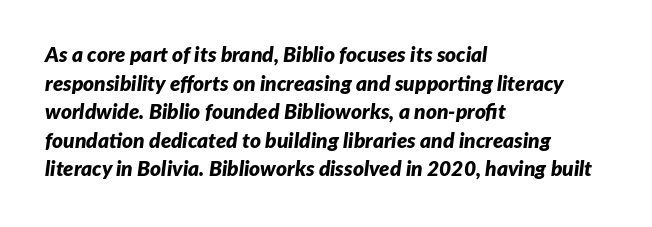
Q: Is the text bold? A: Yes.
Q: Is the text italic (slanted)? A: Yes, it leans right by about 7 degrees.
Q: Is the text underlined? A: No.
Q: How is the paragraph aligned? A: Left-aligned.
Q: Is the spacing between letters normal or unusually wide? A: Normal.
Q: Is the spacing between lines tight, normal or loose? A: Normal.
